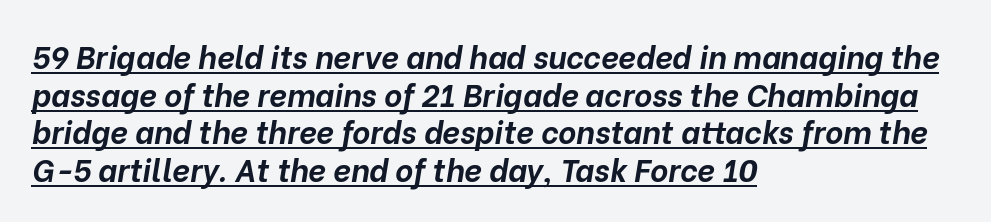
Do the characters align in a grid? No, the font is proportional. This sample is left-justified, so line endings fall wherever the words run out. You can see a thin bar hugging the bottom of the glyphs. Yep, that's italic — everything's leaning. Is the type bold? Yes — the strokes are clearly thick and heavy.
